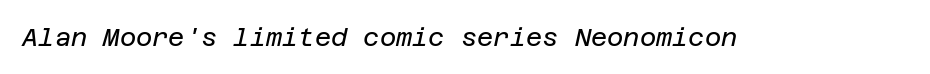
The image shows 25 px text type, italic (leaning right); set normal letter spacing, not underlined.
